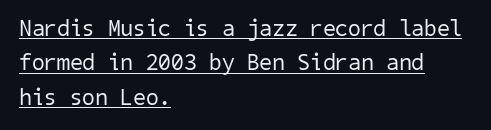
Q: Is the text bold? A: No.
Q: Is the text underlined? A: Yes.
Q: How is the paragraph aligned? A: Left-aligned.
Q: Is the spacing between letters normal or unusually wide? A: Normal.
Q: Is the spacing between lines tight, normal or loose? A: Normal.
